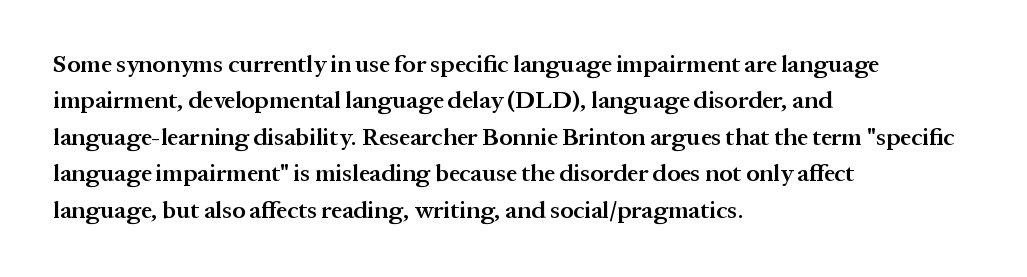
These lines keep a tight, regular rhythm from letter to letter. The foot of each line stays bare and open. The rag falls on the right side of this text block. The designer left line spacing at the default.
